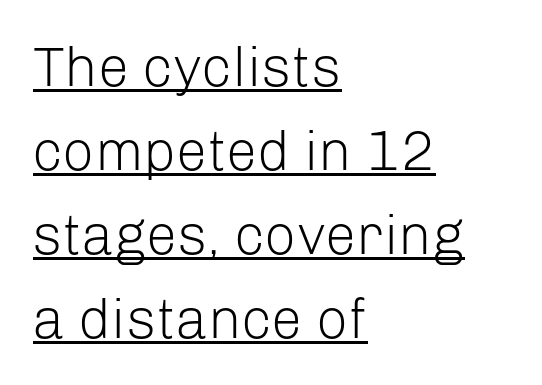
Q: Is the text bold? A: No.
Q: Is the text italic (slanted)? A: No, it is upright.
Q: Is the typeface a serif or a sans-serif typeface? A: Sans-serif.
Q: Is the text underlined? A: Yes.
Q: How is the paragraph aligned? A: Left-aligned.
Q: Is the spacing between letters normal or unusually wide? A: Normal.
Q: Is the spacing between lines tight, normal or loose? A: Normal.
Q: Width (condensed, normal, or wide)? A: Normal.
Q: Stroke contrast? A: Low.
Q: x-height? A: Medium.
Q: Monospaced? A: No.
